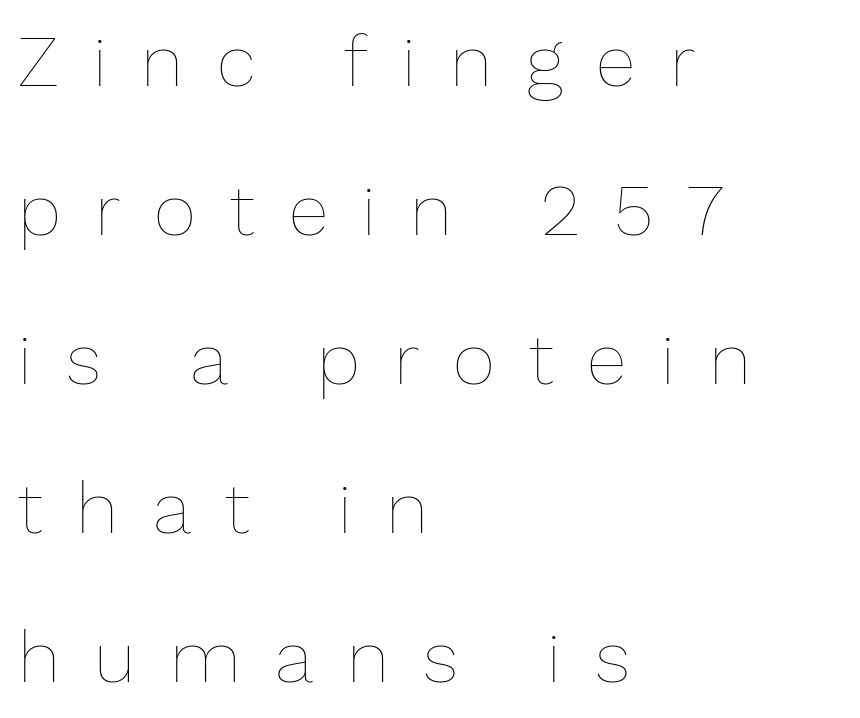
{"italic": "no", "bold": "no", "weight": "thin", "width": "normal", "stroke_contrast": "low", "x_height": "medium", "monospaced": "no", "underline": "no", "align": "left", "line_spacing": "loose", "line_spacing_ratio": 2.04, "letter_spacing": "wide", "letter_spacing_em": 0.47, "glyph_px": 73}
